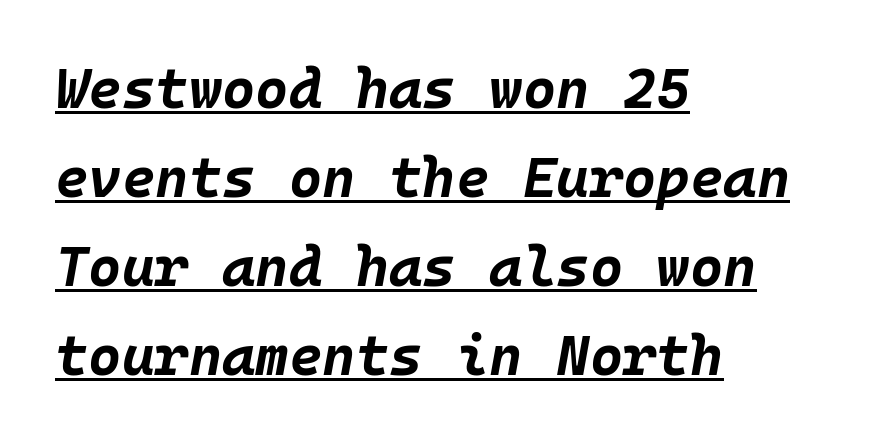
The image shows 57 px bold type, italic (leaning right), monospaced; set left-aligned, normal line spacing (1.56x), normal letter spacing, underlined; low stroke contrast and a large x-height.
